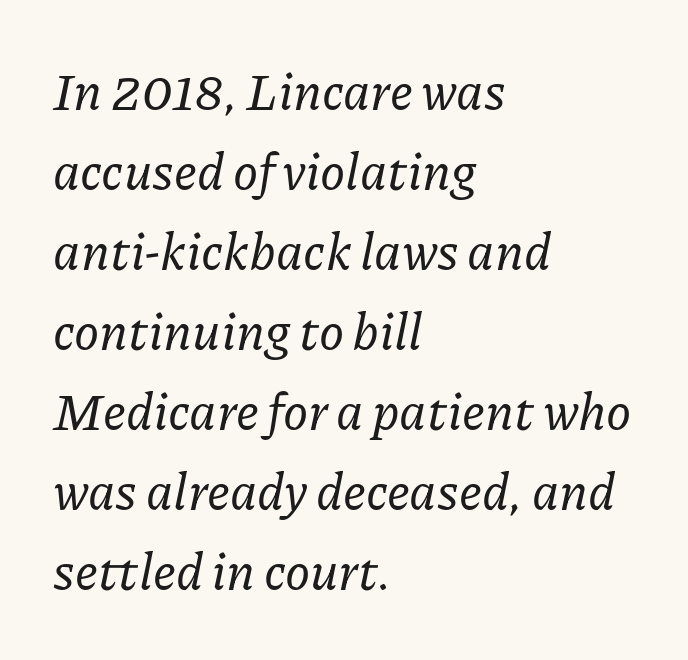
Q: Is the text italic (slanted)? A: Yes, it leans right by about 11 degrees.
Q: Is the typeface a serif or a sans-serif typeface? A: Serif.
Q: Is the text underlined? A: No.
Q: How is the paragraph aligned? A: Left-aligned.
Q: Is the spacing between letters normal or unusually wide? A: Normal.
Q: Is the spacing between lines tight, normal or loose? A: Normal.
Q: Width (condensed, normal, or wide)? A: Normal.
Q: Stroke contrast? A: Low.
Q: x-height? A: Medium.
Q: Monospaced? A: No.
